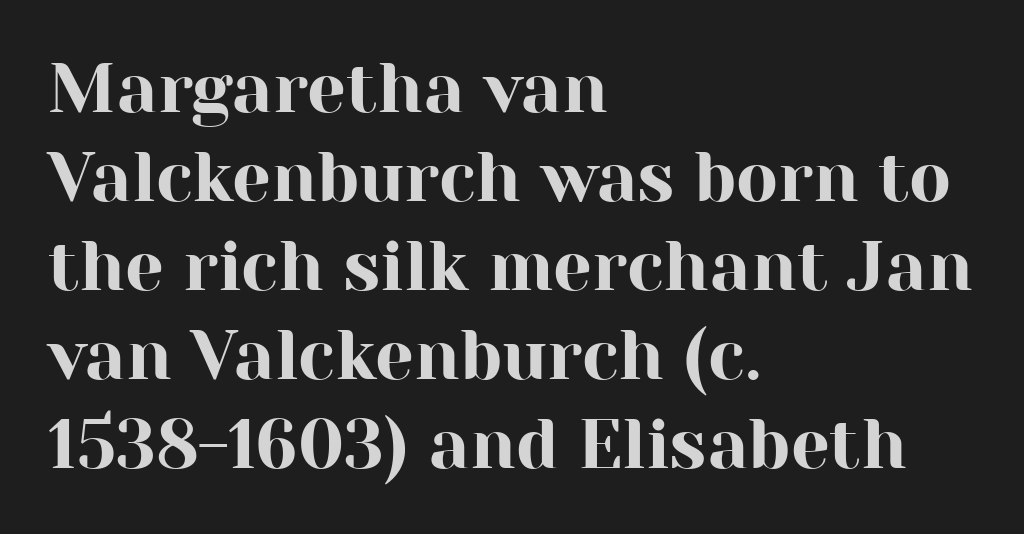
{"serif": "yes", "italic": "no", "width": "normal", "stroke_contrast": "high", "x_height": "medium", "monospaced": "no", "underline": "no", "align": "left", "line_spacing": "normal", "line_spacing_ratio": 1.29, "letter_spacing": "normal", "letter_spacing_em": 0.0, "glyph_px": 69}
